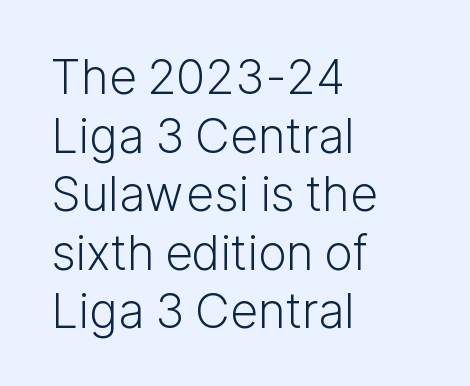
{"serif": "no", "italic": "no", "bold": "no", "weight": "light", "width": "normal", "stroke_contrast": "low", "x_height": "medium", "monospaced": "no", "underline": "no", "align": "left", "line_spacing_ratio": 1.22, "letter_spacing": "normal", "letter_spacing_em": 0.0, "glyph_px": 48}
